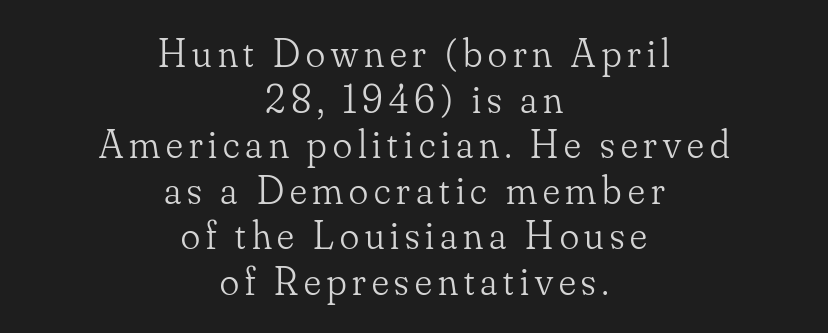
{"serif": "yes", "italic": "no", "bold": "no", "weight": "light", "width": "normal", "stroke_contrast": "low", "x_height": "small", "monospaced": "no", "underline": "no", "align": "center", "line_spacing": "tight", "line_spacing_ratio": 1.14, "glyph_px": 40}
